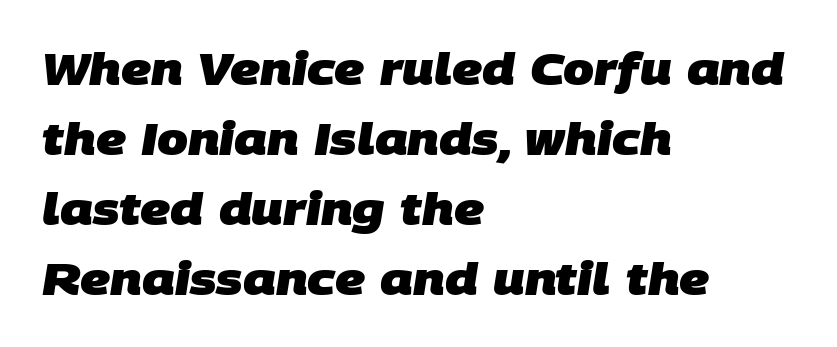
Each line starts at the same left margin while the right side varies. Characters follow at the spacing the type designer built in. This sample has the flowing, uneven cadence of proportional lettering. No feet cap the strokes, marking this as sans-serif type. The zone under the glyphs is completely vacant. In terms of weight, the rendering is a true, heavy bold.
